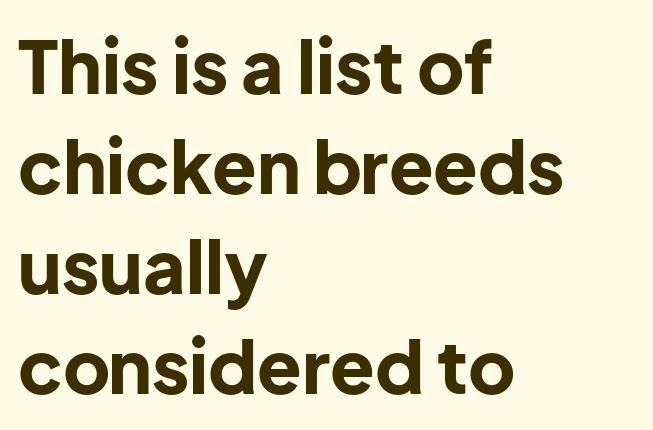
The image shows 73 px bold sans-serif type, upright; set left-aligned, normal line spacing (1.37x), normal letter spacing, not underlined; low stroke contrast and a medium x-height.
